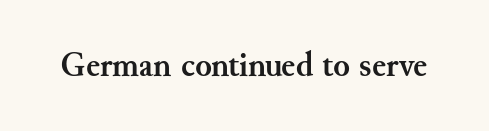
No extra tracking has been applied to these lines. Plenty of ink on the page — the face is bold. The rendering shows small feet on the letterforms — a serif design. The letters advance in unequal steps, a hallmark of proportional type. Decoration check: the copy has no underline.
